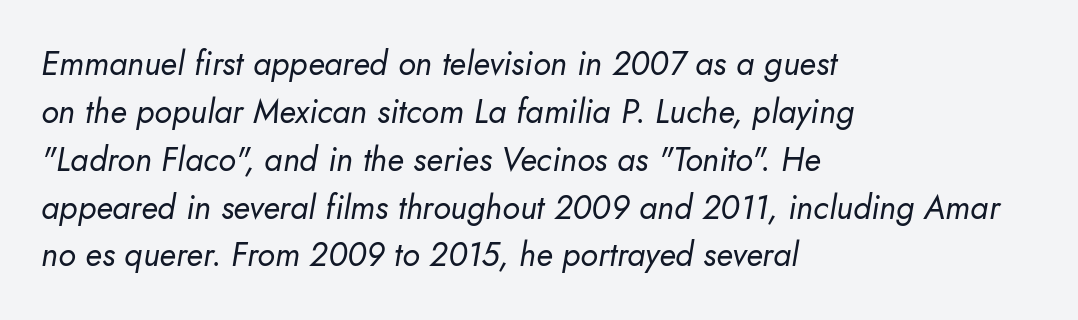
Underline: absent. Looking at the ascenders, they clearly lean. You could call the tracking neutral — neither tight nor loose. The block of text has a typical density, with ordinary space between rows.
